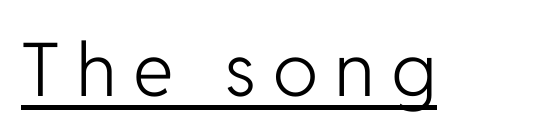
Q: Is the text bold? A: No.
Q: Is the text italic (slanted)? A: No, it is upright.
Q: Is the typeface a serif or a sans-serif typeface? A: Sans-serif.
Q: Is the text underlined? A: Yes.
Q: Is the spacing between letters normal or unusually wide? A: Unusually wide.
Q: Width (condensed, normal, or wide)? A: Normal.
Q: Stroke contrast? A: Low.
Q: x-height? A: Medium.
Q: Monospaced? A: No.
